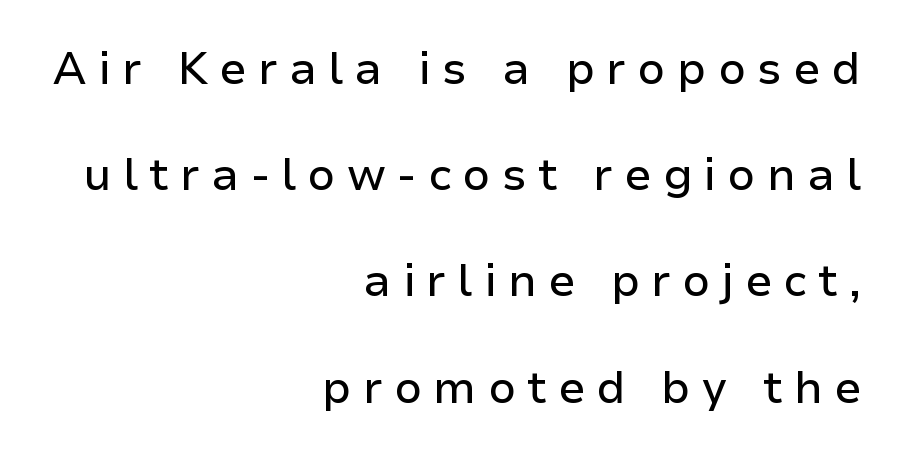
The image shows 45 px sans-serif type, upright; set right-aligned, loose line spacing (2.36x), unusually wide letter spacing (+0.25 em), not underlined; low stroke contrast and a medium x-height.
